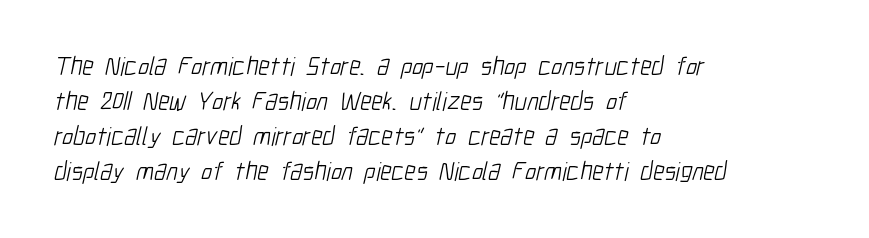
Q: Is the text bold? A: No.
Q: Is the text underlined? A: No.
Q: How is the paragraph aligned? A: Left-aligned.
Q: Is the spacing between letters normal or unusually wide? A: Normal.
Q: Is the spacing between lines tight, normal or loose? A: Normal.
